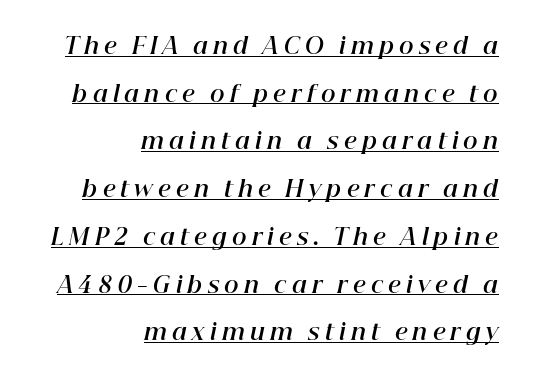
The image shows 22 px bold type, italic (leaning right); set right-aligned, loose line spacing (2.17x), unusually wide letter spacing (+0.24 em), underlined.
